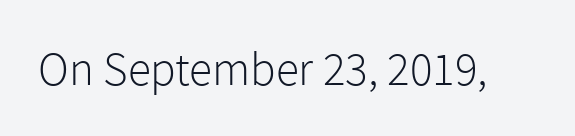
Q: Is the text bold? A: No.
Q: Is the text italic (slanted)? A: No, it is upright.
Q: Is the typeface a serif or a sans-serif typeface? A: Sans-serif.
Q: Is the text underlined? A: No.
Q: Is the spacing between letters normal or unusually wide? A: Normal.
Q: Width (condensed, normal, or wide)? A: Normal.
Q: x-height? A: Medium.
Q: Monospaced? A: No.
